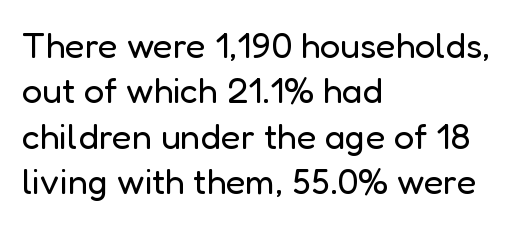
Does the type have serifs? No, each stem ends abruptly. Characters remain perfectly vertical along every line. Words appear dense and cohesive because spacing is normal. Think of a printed novel: that variable character pitch is what you see here. Leading: standard. Words float on clear page, feet unadorned.
